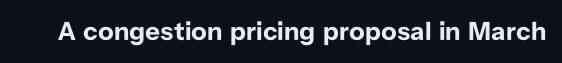
The image shows 26 px bold type, upright; set normal letter spacing, not underlined.
